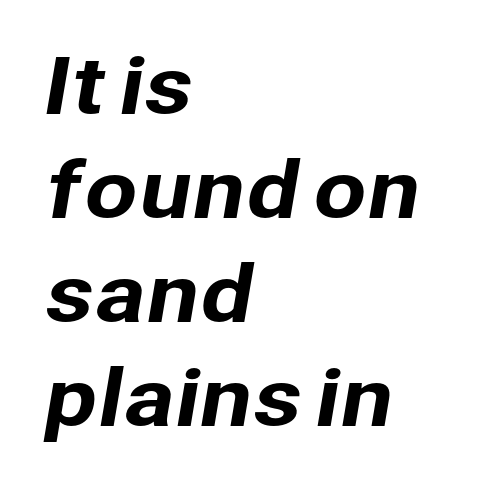
The image shows 77 px sans-serif type; set left-aligned, normal line spacing (1.35x), normal letter spacing, not underlined; low stroke contrast and a medium x-height.
